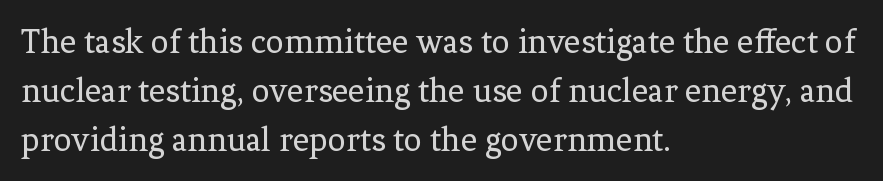
Note the varied advance widths — an 'i' is clearly narrower than an 'm'. Which margin do the lines hug? The left one — the right edge is uneven. Descenders hang freely into open space. The typeface chosen for these lines features serifs. Short note: letters normally spaced.
